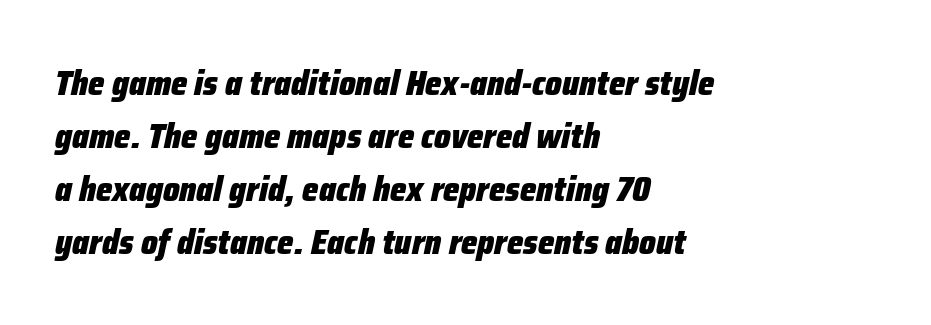
{"italic": "yes", "lean": "right", "slant_degrees": 12, "bold": "yes", "weight": "heavy", "width": "condensed", "stroke_contrast": "low", "x_height": "medium", "monospaced": "no", "underline": "no", "align": "left", "line_spacing": "normal", "line_spacing_ratio": 1.51, "letter_spacing": "normal", "letter_spacing_em": 0.0, "glyph_px": 35}
